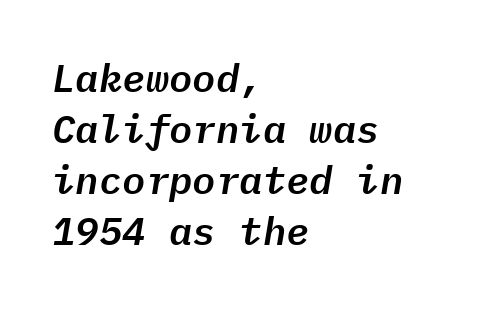
{"italic": "yes", "lean": "right", "slant_degrees": 9, "width": "normal", "stroke_contrast": "low", "x_height": "medium", "monospaced": "yes", "underline": "no", "align": "left", "line_spacing": "normal", "line_spacing_ratio": 1.31, "letter_spacing": "normal", "letter_spacing_em": 0.0, "glyph_px": 39}
